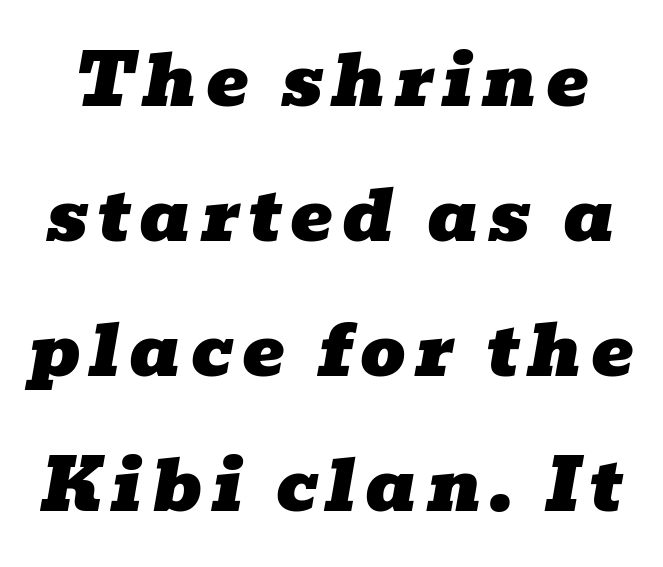
The image shows 71 px wide serif type, italic (leaning right); set loose line spacing (1.9x), not underlined; low stroke contrast and a medium x-height.
